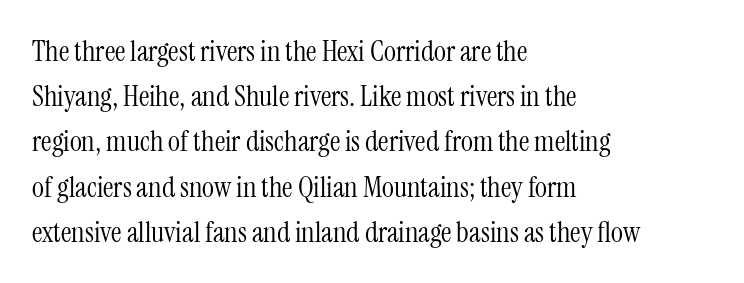
The image shows 29 px light, condensed serif type, upright; set left-aligned, normal line spacing (1.56x), normal letter spacing, not underlined; medium stroke contrast and a medium x-height.
